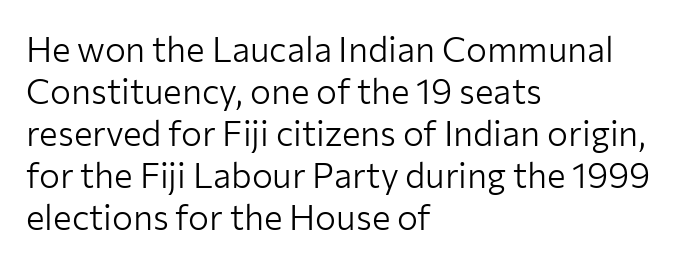
{"serif": "no", "italic": "no", "bold": "no", "weight": "light", "width": "normal", "stroke_contrast": "low", "x_height": "medium", "monospaced": "no", "underline": "no", "align": "left", "line_spacing_ratio": 1.2, "letter_spacing": "normal", "letter_spacing_em": 0.0, "glyph_px": 35}
